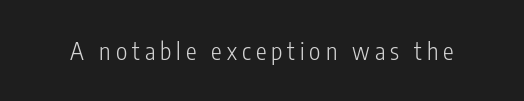
Q: Is the text bold? A: No.
Q: Is the text italic (slanted)? A: No, it is upright.
Q: Is the text underlined? A: No.
Q: Is the spacing between letters normal or unusually wide? A: Unusually wide.
